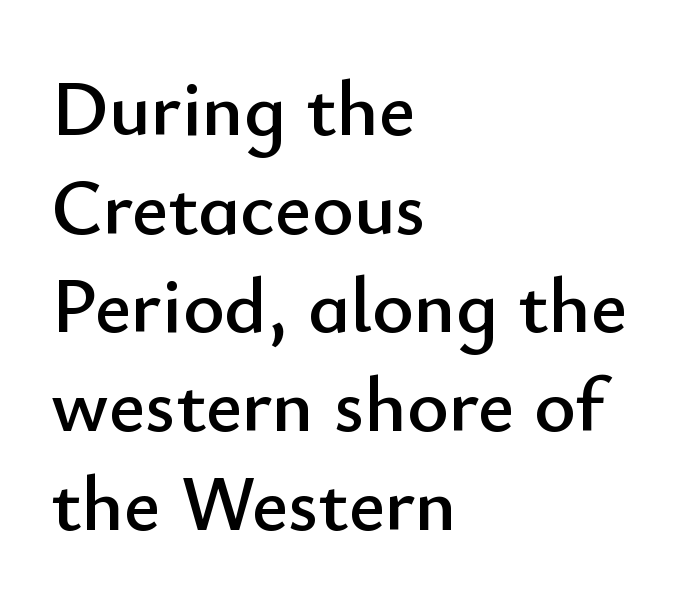
Q: Is the text italic (slanted)? A: No, it is upright.
Q: Is the typeface a serif or a sans-serif typeface? A: Sans-serif.
Q: Is the text underlined? A: No.
Q: How is the paragraph aligned? A: Left-aligned.
Q: Is the spacing between letters normal or unusually wide? A: Normal.
Q: Is the spacing between lines tight, normal or loose? A: Normal.
Q: Width (condensed, normal, or wide)? A: Normal.
Q: Stroke contrast? A: Low.
Q: x-height? A: Small.
Q: Monospaced? A: No.
